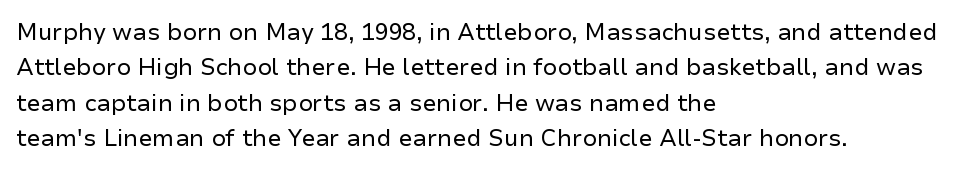
The image shows 23 px text type, upright; set left-aligned, normal line spacing (1.54x), normal letter spacing, not underlined.
